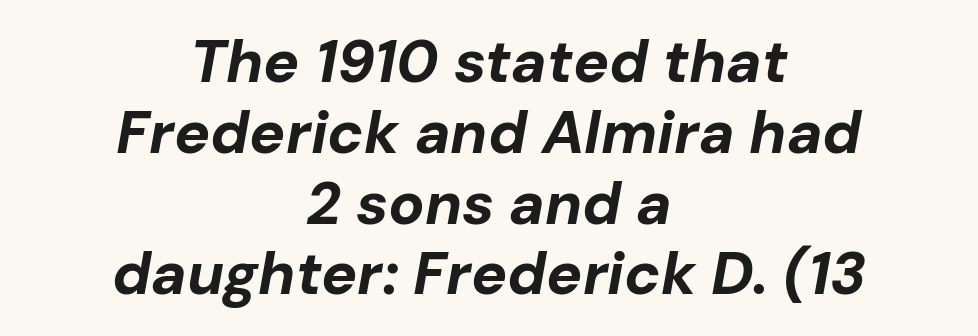
{"italic": "yes", "lean": "right", "slant_degrees": 10, "bold": "yes", "weight": "bold", "width": "normal", "stroke_contrast": "low", "x_height": "medium", "monospaced": "no", "underline": "no", "align": "center", "line_spacing_ratio": 1.18, "letter_spacing": "normal", "letter_spacing_em": 0.0, "glyph_px": 60}
